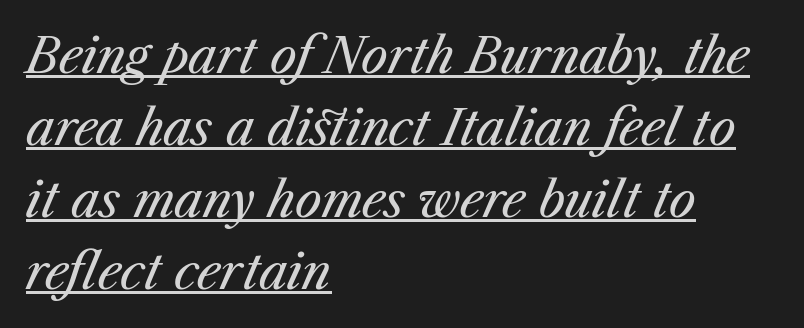
{"italic": "yes", "lean": "right", "slant_degrees": 23, "bold": "no", "weight": "regular", "width": "normal", "stroke_contrast": "medium", "x_height": "medium", "monospaced": "no", "underline": "yes", "align": "left", "line_spacing": "normal", "line_spacing_ratio": 1.5, "letter_spacing": "normal", "letter_spacing_em": 0.0, "glyph_px": 48}
